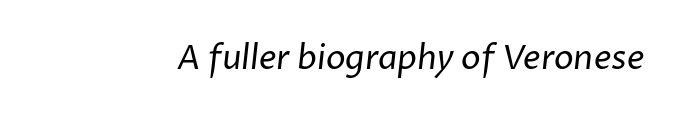
{"serif": "no", "bold": "no", "weight": "regular", "width": "normal", "stroke_contrast": "low", "x_height": "medium", "monospaced": "no", "underline": "no", "letter_spacing": "normal", "letter_spacing_em": 0.0, "glyph_px": 33}
